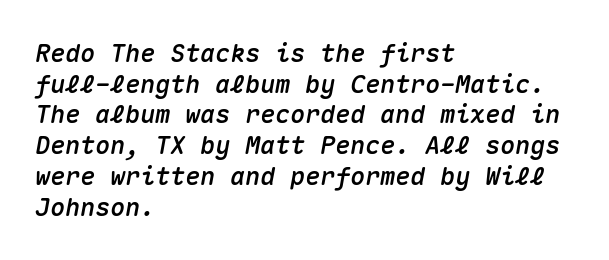
Q: Is the text italic (slanted)? A: Yes, it leans right by about 10 degrees.
Q: Is the text underlined? A: No.
Q: How is the paragraph aligned? A: Left-aligned.
Q: Is the spacing between letters normal or unusually wide? A: Normal.
